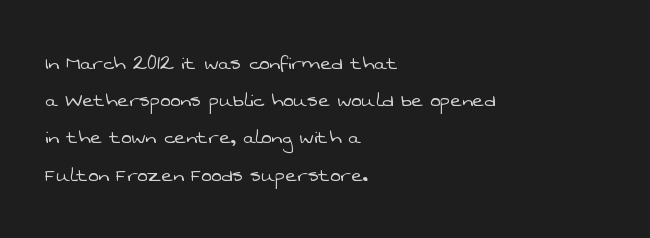
{"bold": "no", "underline": "no", "align": "left", "line_spacing": "normal", "line_spacing_ratio": 1.55, "letter_spacing": "normal", "letter_spacing_em": 0.0, "glyph_px": 24}
